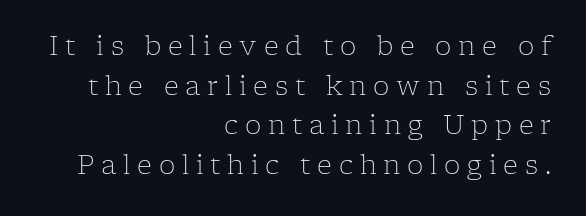
{"italic": "no", "bold": "no", "underline": "no", "align": "right", "line_spacing": "normal", "line_spacing_ratio": 1.52, "letter_spacing": "wide", "letter_spacing_em": 0.26, "glyph_px": 26}
